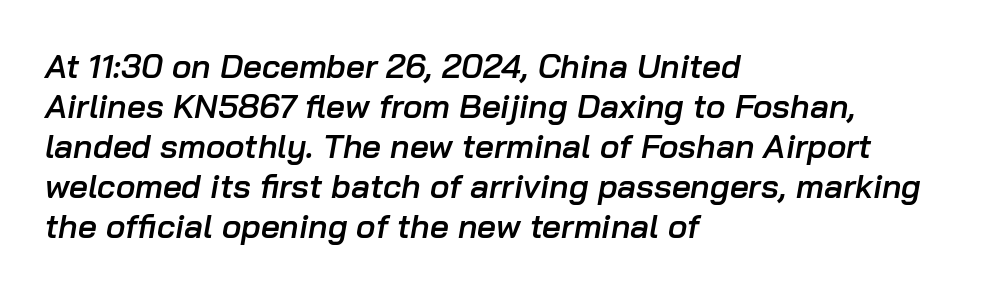
Q: Is the text bold? A: Semi-bold.
Q: Is the text italic (slanted)? A: Yes, it leans right by about 10 degrees.
Q: Is the text underlined? A: No.
Q: How is the paragraph aligned? A: Left-aligned.
Q: Is the spacing between letters normal or unusually wide? A: Normal.
Q: Width (condensed, normal, or wide)? A: Normal.
Q: Stroke contrast? A: Low.
Q: x-height? A: Medium.
Q: Monospaced? A: No.
